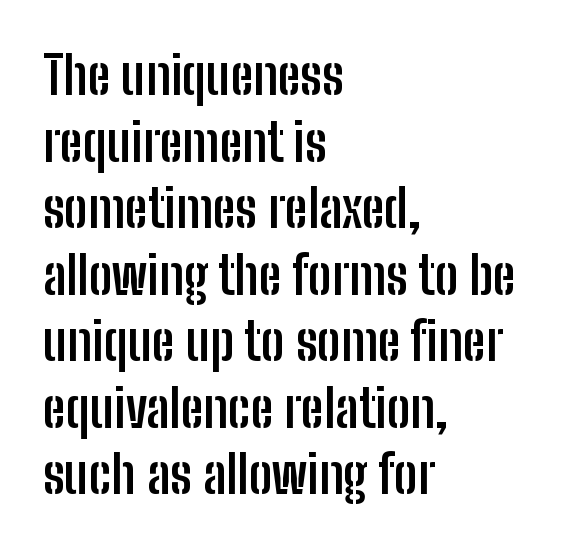
The image shows 52 px semibold, condensed sans-serif type, upright; set left-aligned, normal line spacing (1.28x), normal letter spacing, not underlined; low stroke contrast and a medium x-height.
